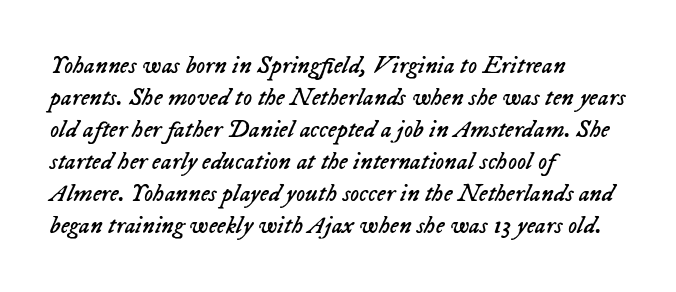
The image shows 25 px text type, italic (leaning right); set left-aligned, normal line spacing (1.28x), normal letter spacing, not underlined.
